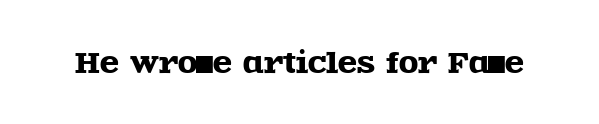
The image shows 28 px wide serif type, upright; set normal letter spacing, not underlined; a large x-height.
